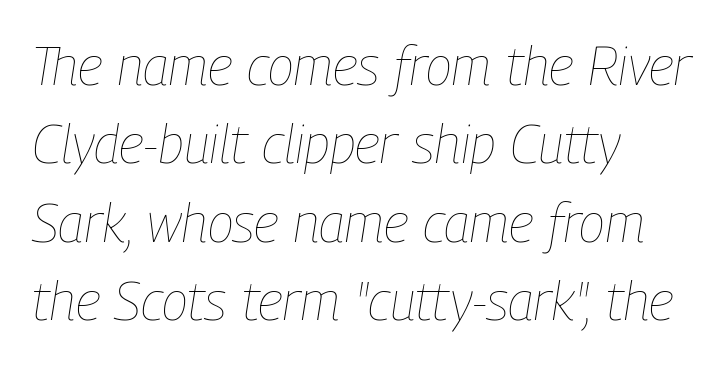
The image shows 54 px thin, condensed type, italic (leaning right); set left-aligned, normal line spacing (1.45x), normal letter spacing, not underlined; low stroke contrast and a medium x-height.
